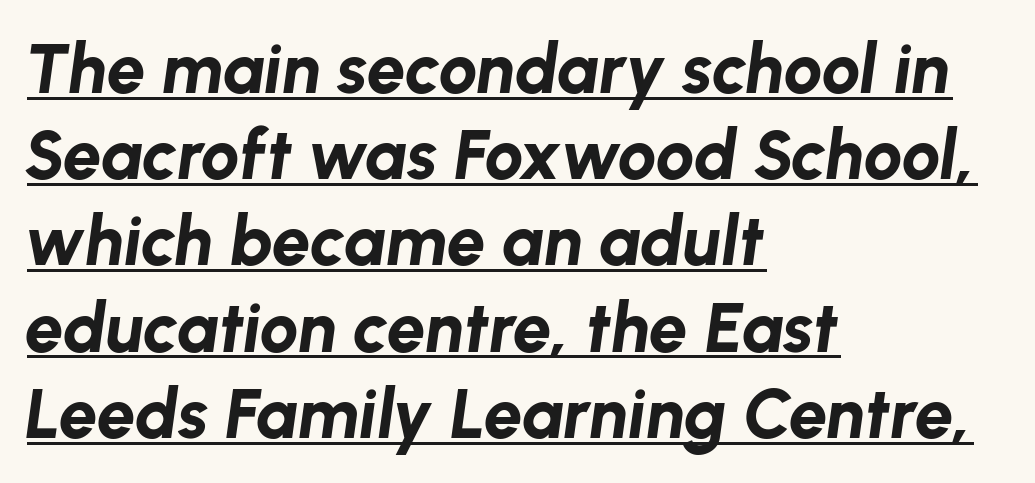
Q: Is the text bold? A: Yes.
Q: Is the text italic (slanted)? A: Yes, it leans right by about 8 degrees.
Q: Is the text underlined? A: Yes.
Q: How is the paragraph aligned? A: Left-aligned.
Q: Is the spacing between letters normal or unusually wide? A: Normal.
Q: Is the spacing between lines tight, normal or loose? A: Normal.
Q: Width (condensed, normal, or wide)? A: Normal.
Q: Stroke contrast? A: Low.
Q: x-height? A: Medium.
Q: Monospaced? A: No.
